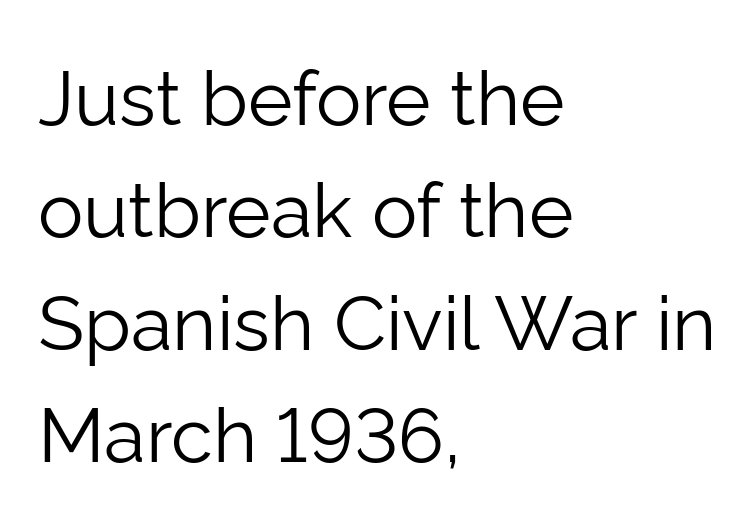
Q: Is the text bold? A: No.
Q: Is the text italic (slanted)? A: No, it is upright.
Q: Is the typeface a serif or a sans-serif typeface? A: Sans-serif.
Q: Is the text underlined? A: No.
Q: How is the paragraph aligned? A: Left-aligned.
Q: Is the spacing between letters normal or unusually wide? A: Normal.
Q: Is the spacing between lines tight, normal or loose? A: Normal.
Q: Width (condensed, normal, or wide)? A: Normal.
Q: Stroke contrast? A: Low.
Q: x-height? A: Medium.
Q: Monospaced? A: No.
